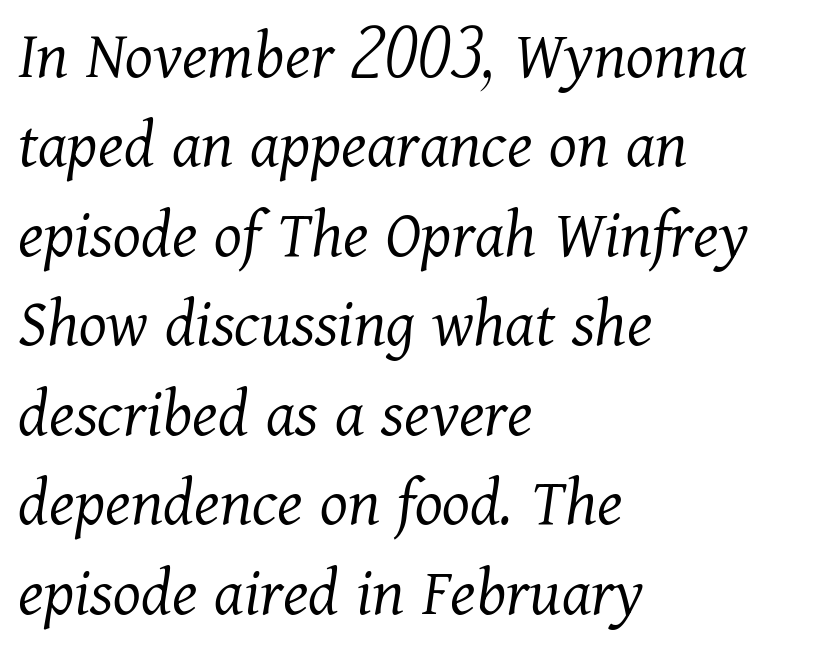
The image shows 71 px light serif type, italic (leaning right); set left-aligned, normal line spacing (1.26x), normal letter spacing, not underlined; medium stroke contrast and a medium x-height.
